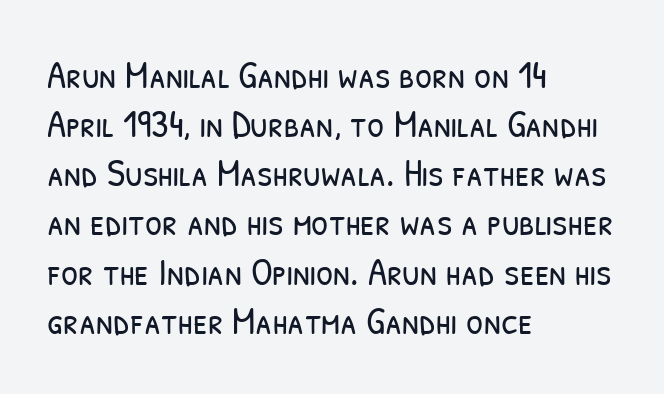
The image shows 39 px light, condensed sans-serif type; set left-aligned, normal line spacing (1.26x), normal letter spacing, not underlined; low stroke contrast and a medium x-height.
